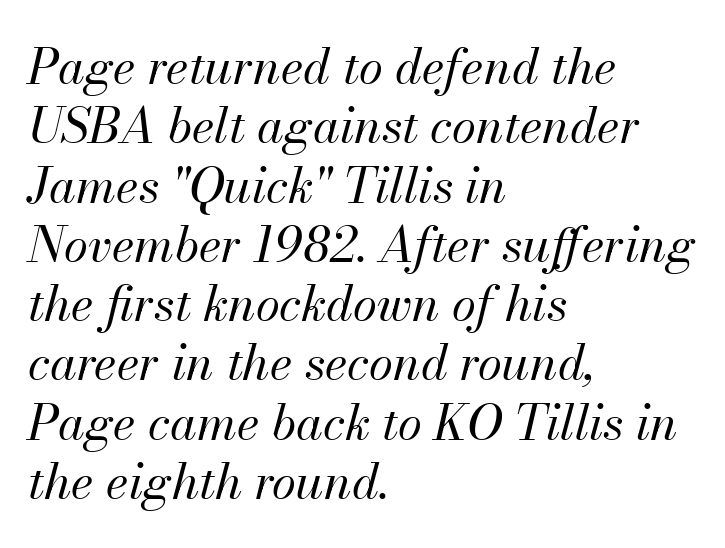
Q: Is the text bold? A: No.
Q: Is the text italic (slanted)? A: Yes, it leans right by about 13 degrees.
Q: Is the text underlined? A: No.
Q: How is the paragraph aligned? A: Left-aligned.
Q: Is the spacing between letters normal or unusually wide? A: Normal.
Q: Width (condensed, normal, or wide)? A: Normal.
Q: Stroke contrast? A: Medium.
Q: x-height? A: Small.
Q: Monospaced? A: No.
